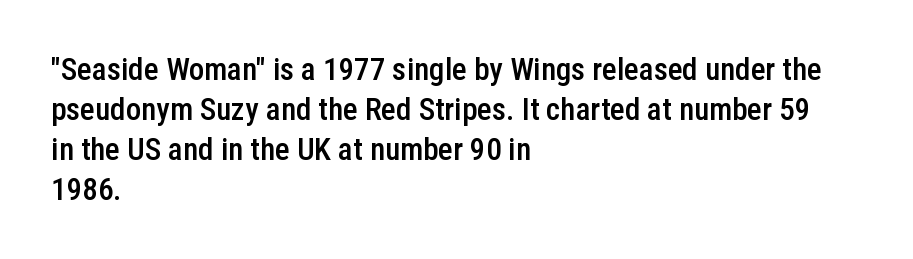
The image shows 31 px semibold, condensed sans-serif type, upright; set left-aligned, normal line spacing (1.29x), normal letter spacing, not underlined; low stroke contrast and a medium x-height.
